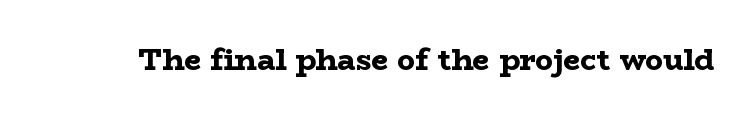
The image shows 30 px bold, wide serif type, upright; set normal letter spacing, not underlined; low stroke contrast and a medium x-height.
